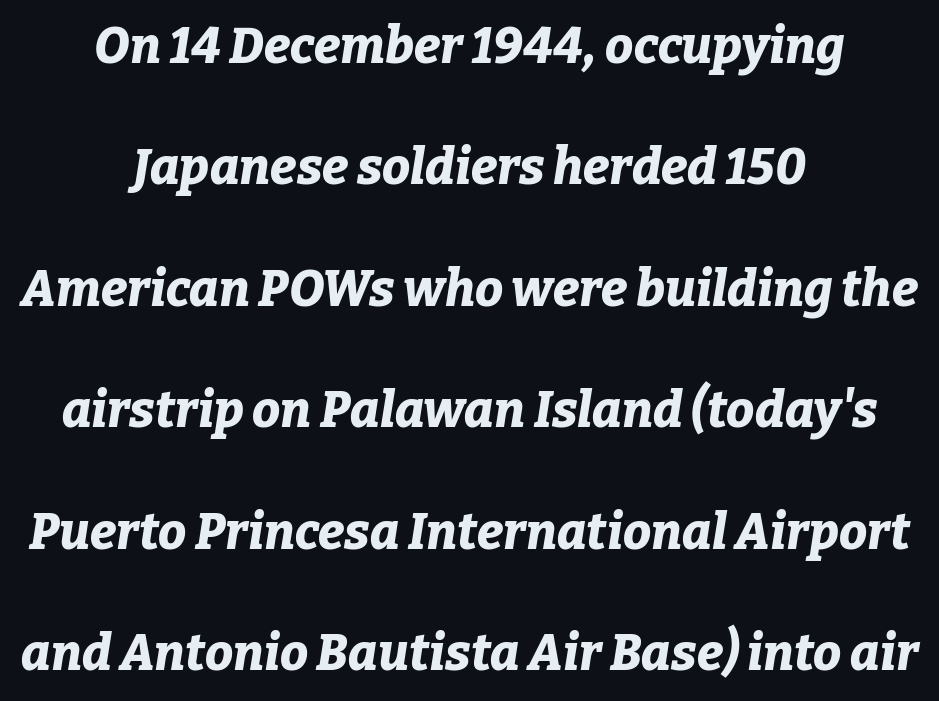
{"italic": "yes", "lean": "right", "slant_degrees": 9, "bold": "yes", "weight": "bold", "width": "normal", "stroke_contrast": "low", "x_height": "medium", "monospaced": "no", "underline": "no", "align": "center", "line_spacing": "loose", "line_spacing_ratio": 2.43, "letter_spacing": "normal", "letter_spacing_em": 0.0, "glyph_px": 50}
